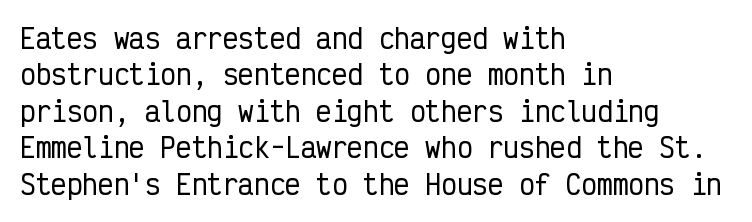
{"italic": "no", "underline": "no", "align": "left", "line_spacing": "normal", "line_spacing_ratio": 1.4, "letter_spacing": "normal", "letter_spacing_em": 0.0, "glyph_px": 26}
